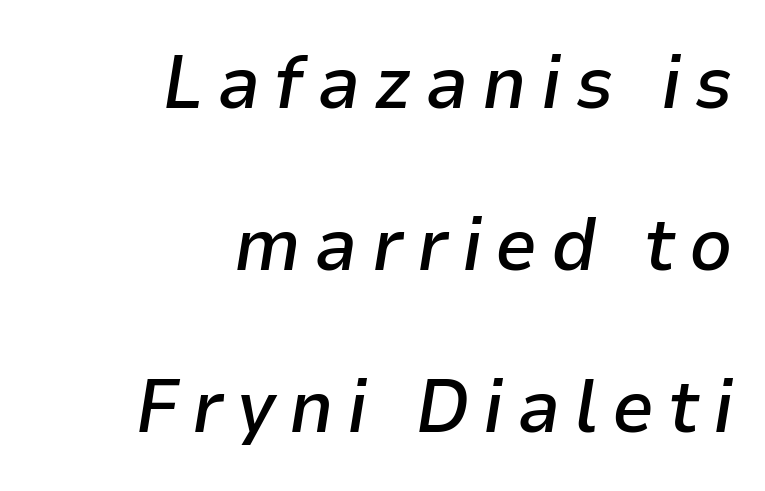
{"italic": "yes", "lean": "right", "slant_degrees": 9, "bold": "semi", "weight": "semibold", "width": "normal", "stroke_contrast": "low", "x_height": "medium", "monospaced": "no", "underline": "no", "align": "right", "line_spacing": "loose", "line_spacing_ratio": 2.16, "glyph_px": 75}
